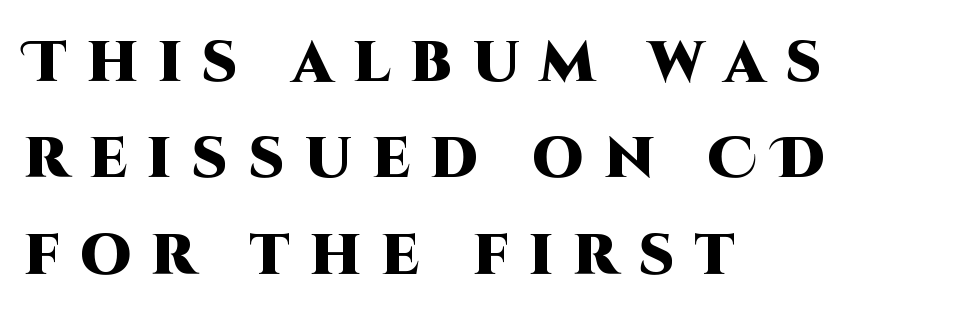
The image shows 57 px heavy sans-serif type, upright; set left-aligned, normal line spacing (1.69x), unusually wide letter spacing (+0.35 em), not underlined; high stroke contrast and a large x-height.
